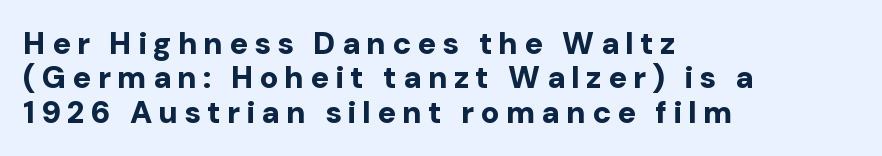
Lines of text with bare space underneath. How would I describe the line gaps? Narrow and economical. How heavy is the stroke? Heavy — this is a bold. Ordinary non-slanted type is in use.
